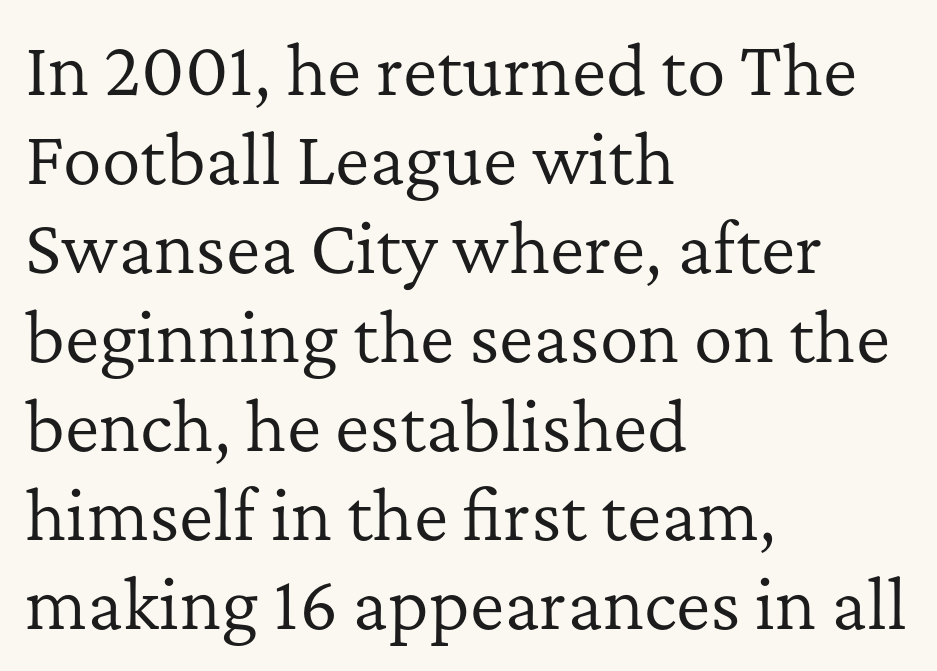
Tall strokes in this sample are plumb rather than angled. Think of a printed novel: that variable character pitch is what you see here. Horizontally, the lines are justified to the leading edge only. The rendering shows small feet on the letterforms — a serif design. Does extra space separate the letters? No, they use regular spacing. The cut favours lightness, reaching ordinary text weight at its darkest.
